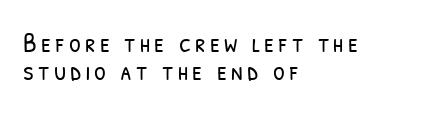
The image shows 27 px text type; set left-aligned, tight line spacing (1.04x), not underlined.
